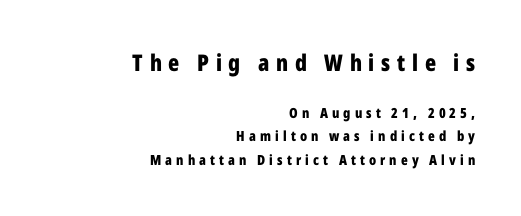
Q: Is the text bold? A: Yes.
Q: Is the text italic (slanted)? A: No, it is upright.
Q: Is the text underlined? A: No.
Q: How is the paragraph aligned? A: Right-aligned.
Q: Is the spacing between letters normal or unusually wide? A: Unusually wide.
Q: Is the spacing between lines tight, normal or loose? A: Normal.
Q: Which block of text is set in a larger size, the first (top) or the second (bottom)? A: The first (top) one.
